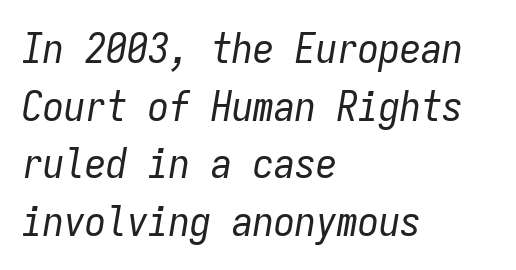
Q: Is the text bold? A: No.
Q: Is the text italic (slanted)? A: Yes, it leans right by about 9 degrees.
Q: Is the text underlined? A: No.
Q: How is the paragraph aligned? A: Left-aligned.
Q: Is the spacing between letters normal or unusually wide? A: Normal.
Q: Is the spacing between lines tight, normal or loose? A: Normal.
Q: Width (condensed, normal, or wide)? A: Condensed.
Q: Stroke contrast? A: Low.
Q: x-height? A: Medium.
Q: Monospaced? A: Yes.
